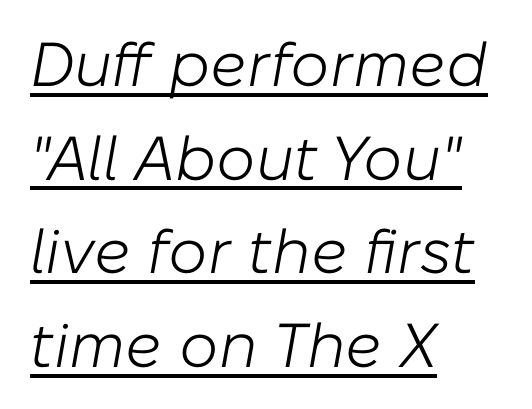
Weight: in the light-to-regular range. Short note: letters normally spaced. Summary of vertical rhythm: regular, with standard interline spacing. Varying glyph widths throughout — classic text-font behaviour. The whole block is typeset with a tilt.
